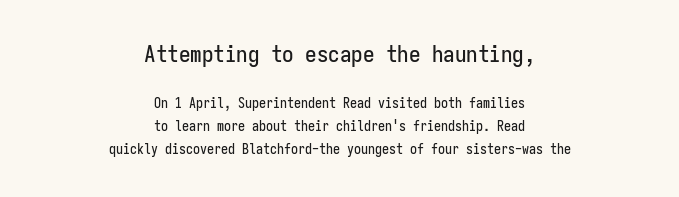
Descenders are the only things crossing below the line. The rag falls on both sides of this text block equally. In terms of letterspacing, this is plain default setting. Rendered with straight, roman letterforms. Does the leading feel generous? No, just average. The upper block of text is set noticeably larger than the block beneath it.
